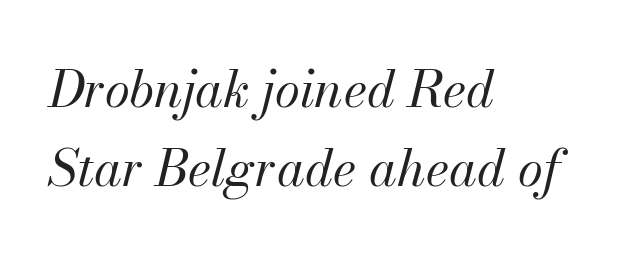
The image shows 51 px regular-weight type, italic (leaning right); set left-aligned, normal line spacing (1.55x), normal letter spacing, not underlined; medium stroke contrast and a small x-height.
